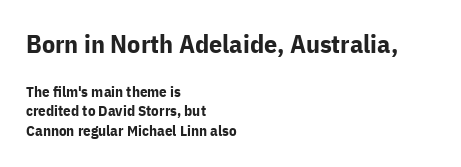
{"italic": "no", "bold": "yes", "underline": "no", "align": "left", "line_spacing": "normal", "line_spacing_ratio": 1.3, "letter_spacing": "normal", "letter_spacing_em": 0.0, "larger_block": "first", "size_ratio": 1.73, "glyph_px": 26}
